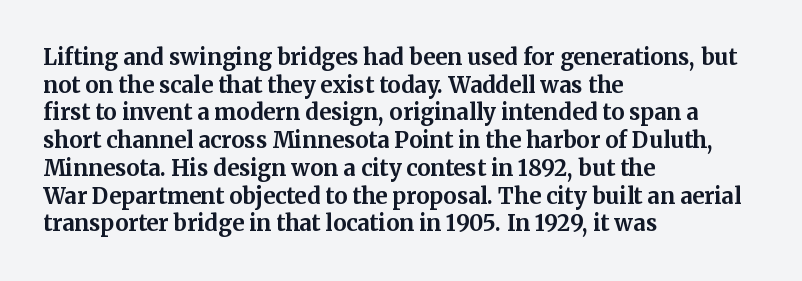
Q: Is the text bold? A: Yes.
Q: Is the text italic (slanted)? A: No, it is upright.
Q: Is the text underlined? A: No.
Q: How is the paragraph aligned? A: Left-aligned.
Q: Is the spacing between letters normal or unusually wide? A: Normal.
Q: Is the spacing between lines tight, normal or loose? A: Normal.
